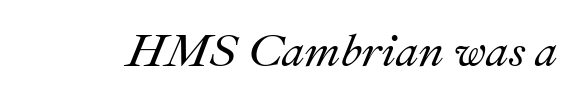
{"italic": "yes", "lean": "right", "slant_degrees": 22, "width": "normal", "stroke_contrast": "medium", "x_height": "small", "monospaced": "no", "underline": "no", "letter_spacing": "normal", "letter_spacing_em": 0.0, "glyph_px": 46}
